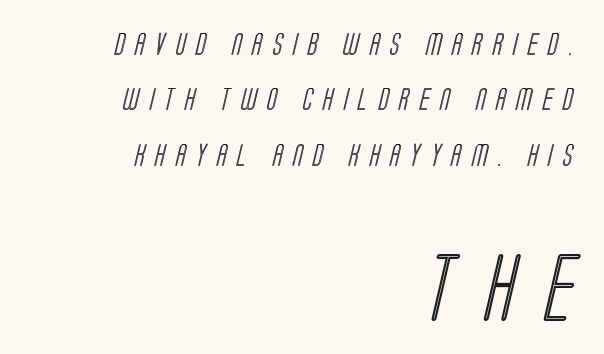
{"width": "condensed", "x_height": "large", "monospaced": "no", "underline": "no", "align": "right", "line_spacing": "loose", "line_spacing_ratio": 2.41, "letter_spacing": "wide", "letter_spacing_em": 0.46, "larger_block": "second", "size_ratio": 2.96, "glyph_px": 68}
